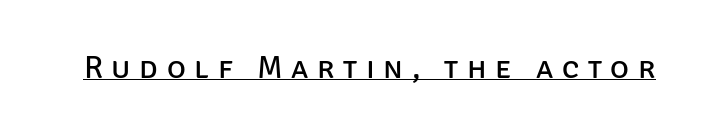
A typesetter would call this proportional, since set widths differ per character. A baseline rule has been typeset under these characters. The font's upright variant was chosen for this text. A typesetter would label this face a sans. The tracking jumps out immediately: characters are airy and widely separated. On a weight scale, this lands at 450 or below.
